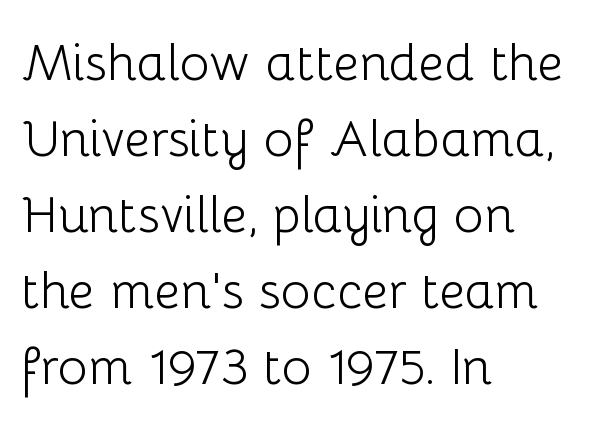
Q: Is the text bold? A: No.
Q: Is the text italic (slanted)? A: No, it is upright.
Q: Is the typeface a serif or a sans-serif typeface? A: Sans-serif.
Q: Is the text underlined? A: No.
Q: How is the paragraph aligned? A: Left-aligned.
Q: Is the spacing between letters normal or unusually wide? A: Normal.
Q: Is the spacing between lines tight, normal or loose? A: Normal.
Q: Width (condensed, normal, or wide)? A: Normal.
Q: Stroke contrast? A: Low.
Q: x-height? A: Medium.
Q: Monospaced? A: No.
